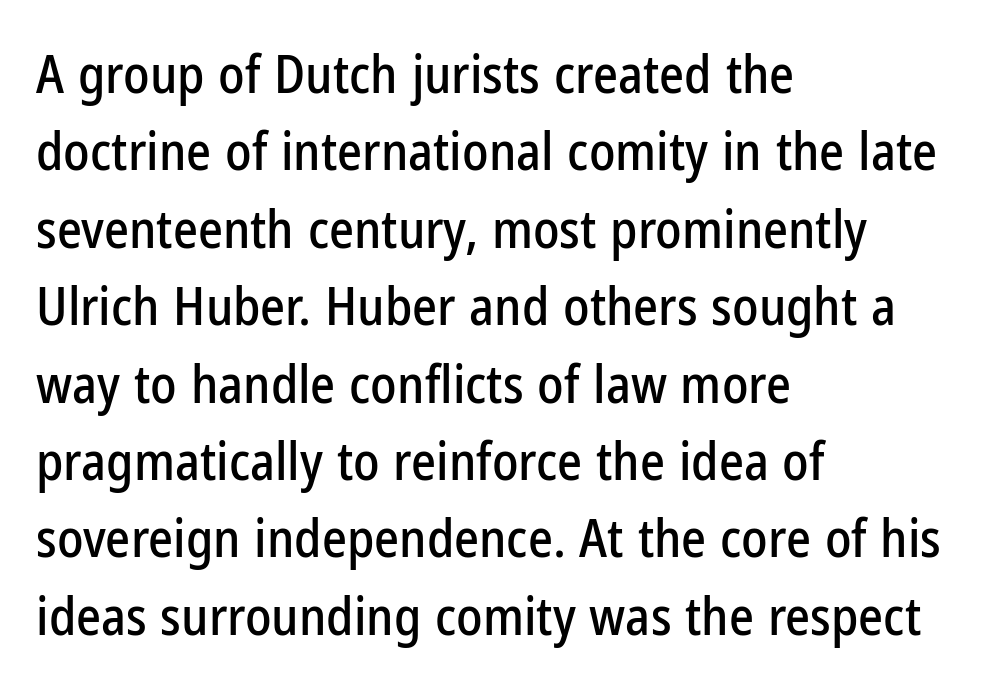
The image shows 53 px condensed sans-serif type, upright; set left-aligned, normal line spacing (1.46x), normal letter spacing, not underlined; low stroke contrast and a medium x-height.
